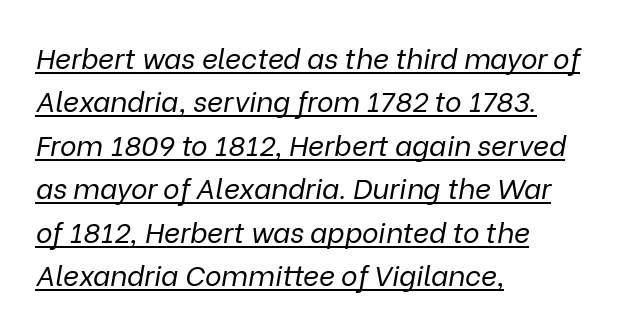
{"italic": "yes", "lean": "right", "slant_degrees": 9, "bold": "no", "weight": "regular", "width": "normal", "stroke_contrast": "low", "x_height": "medium", "monospaced": "no", "underline": "yes", "align": "left", "line_spacing": "normal", "line_spacing_ratio": 1.55, "letter_spacing": "normal", "letter_spacing_em": 0.0, "glyph_px": 28}
